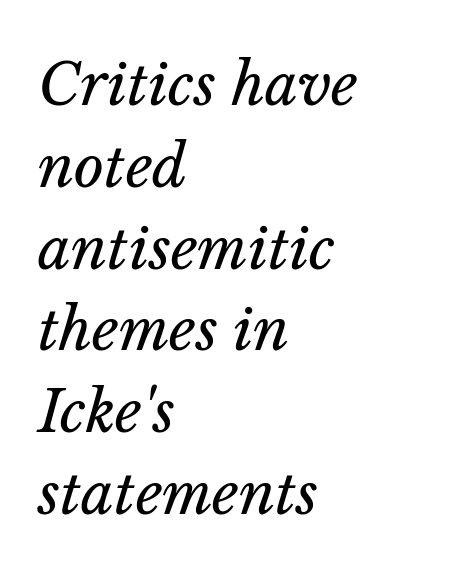
The image shows 58 px regular-weight type, italic (leaning right); set left-aligned, normal line spacing (1.41x), normal letter spacing, not underlined; low stroke contrast and a medium x-height.
